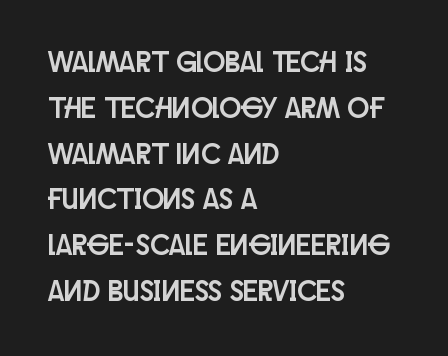
Posture: upright roman. Leading matches the norm, producing a regular column. Decoration check: the copy has no underline. Is the block centered? No — it sits flush against the left margin. This rendering leaves character spacing at its baseline value.
